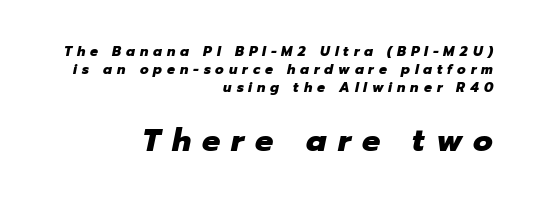
The image shows 32 px heavy type, italic (leaning right); set right-aligned, normal line spacing (1.27x), unusually wide letter spacing (+0.35 em), not underlined; the second (bottom) block is 2.29x larger; low stroke contrast and a medium x-height.
